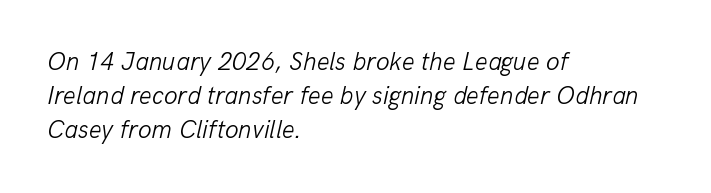
The string is rendered with underlining switched off. Weight class: somewhere from thin through regular. Left-aligned paragraph, ragged on the right. There is no visible air inserted between adjacent glyphs. Italic: yes, the glyphs are oblique. How would I describe the line gaps? Plain and ordinary.
